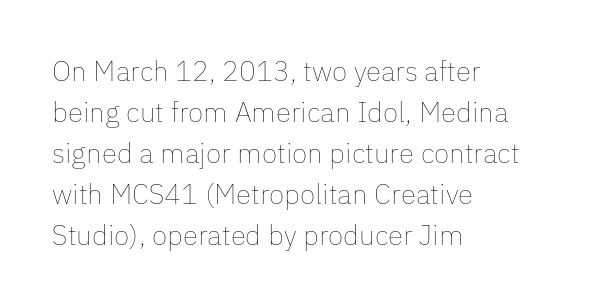
{"italic": "no", "bold": "no", "weight": "thin", "width": "normal", "stroke_contrast": "low", "x_height": "medium", "monospaced": "no", "underline": "no", "align": "left", "line_spacing": "normal", "line_spacing_ratio": 1.46, "letter_spacing": "normal", "letter_spacing_em": 0.0, "glyph_px": 28}
